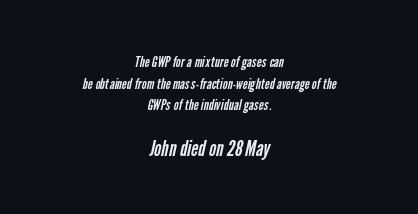
On a weight scale, this lands at 450 or below. Line starts and ends both wander, symmetrically. Does extra space separate the letters? No, they use regular spacing. The letters in the lower block stand taller than those in the block above. Horizontal bands of white between lines are of average thickness. The space beneath each line is pristine and unruled.
